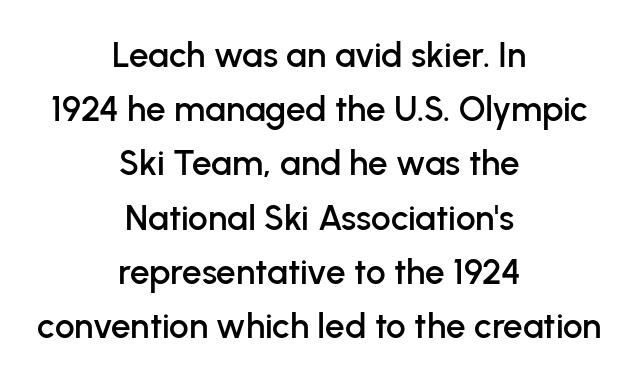
Q: Is the text italic (slanted)? A: No, it is upright.
Q: Is the typeface a serif or a sans-serif typeface? A: Sans-serif.
Q: Is the text underlined? A: No.
Q: How is the paragraph aligned? A: Centered.
Q: Is the spacing between letters normal or unusually wide? A: Normal.
Q: Is the spacing between lines tight, normal or loose? A: Normal.
Q: Width (condensed, normal, or wide)? A: Normal.
Q: Stroke contrast? A: Low.
Q: x-height? A: Medium.
Q: Monospaced? A: No.
